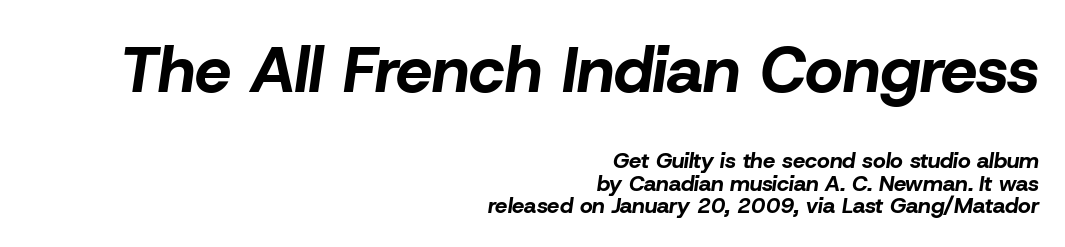
The image shows 65 px bold type, italic (leaning right); set right-aligned, tight line spacing (1.03x), normal letter spacing, not underlined; the first (top) block is 2.95x larger; low stroke contrast and a medium x-height.
